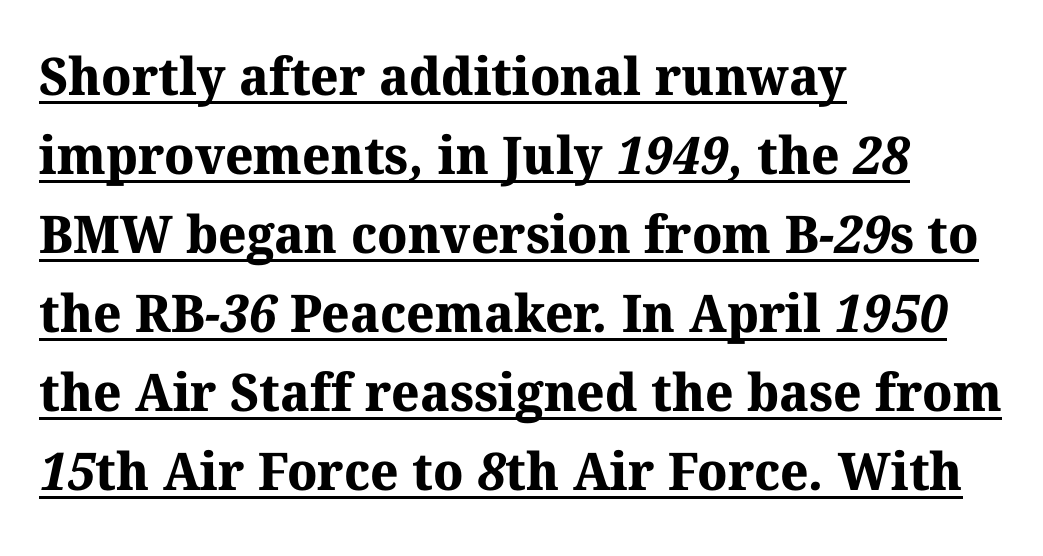
The image shows 52 px bold serif type; set left-aligned, normal line spacing (1.52x), normal letter spacing, underlined; medium stroke contrast and a medium x-height.
